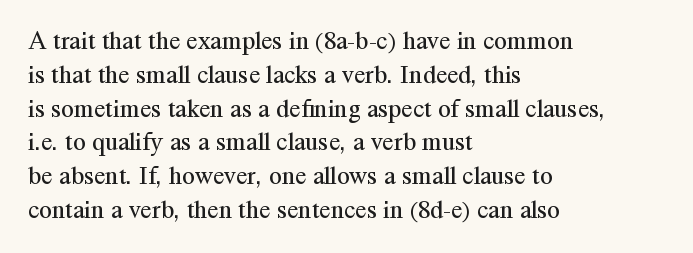
Descenders are the only things crossing below the line. Vertical strokes here are truly vertical. Compared with typical paragraphs, the rows here are spaced about the same. The setting favours the left margin, as ordinary paragraphs usually do.
